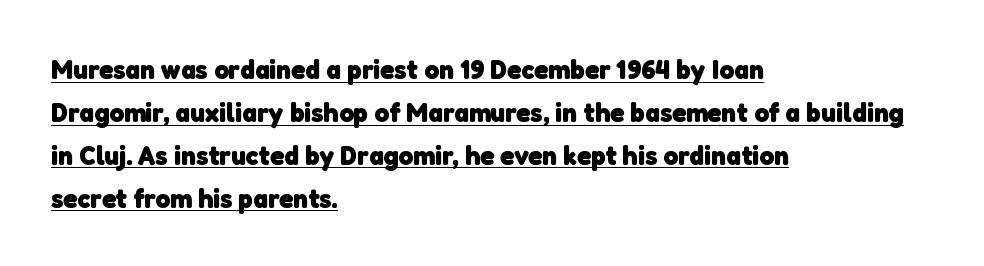
Q: Is the text bold? A: Yes.
Q: Is the typeface a serif or a sans-serif typeface? A: Sans-serif.
Q: Is the text underlined? A: Yes.
Q: How is the paragraph aligned? A: Left-aligned.
Q: Is the spacing between letters normal or unusually wide? A: Normal.
Q: Is the spacing between lines tight, normal or loose? A: Normal.
Q: Width (condensed, normal, or wide)? A: Normal.
Q: Stroke contrast? A: Low.
Q: x-height? A: Medium.
Q: Monospaced? A: No.
